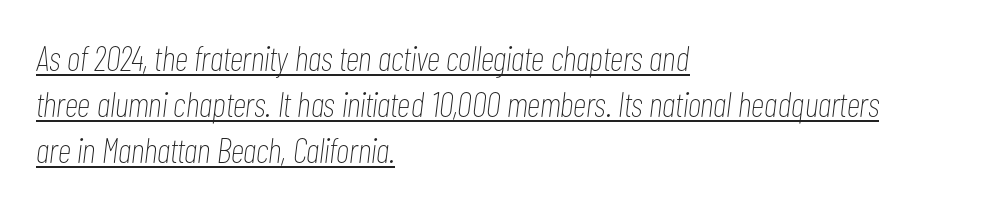
Tracking here is standard; glyphs follow each other at the usual distance. Looks like regular typesetting: each glyph gets only the width it needs. Letters have the restrained weight of plain body copy at most. The rendering applies a slant to the glyphs.
